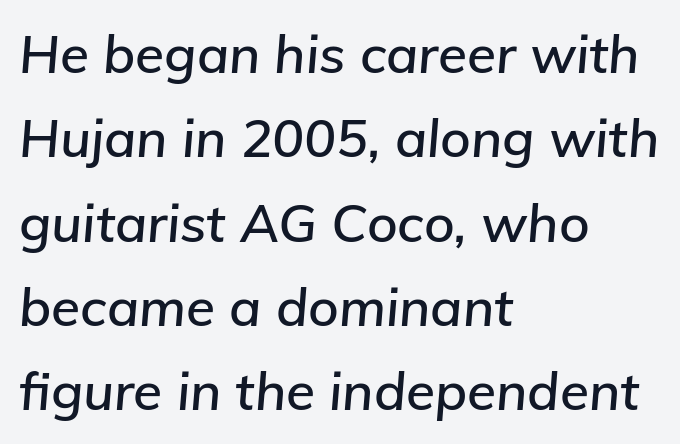
{"italic": "yes", "lean": "right", "slant_degrees": 5, "width": "normal", "stroke_contrast": "low", "x_height": "medium", "monospaced": "no", "underline": "no", "align": "left", "line_spacing": "normal", "line_spacing_ratio": 1.59, "letter_spacing": "normal", "letter_spacing_em": 0.0, "glyph_px": 53}
